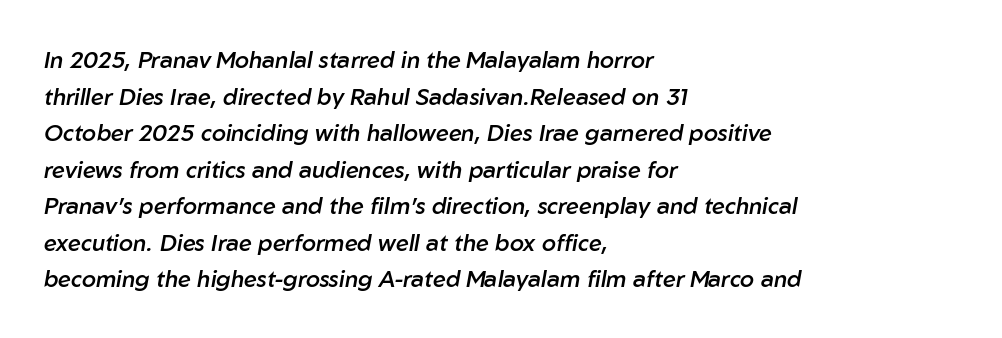
{"italic": "yes", "lean": "right", "slant_degrees": 10, "bold": "semi", "underline": "no", "align": "left", "line_spacing": "normal", "line_spacing_ratio": 1.59, "letter_spacing": "normal", "letter_spacing_em": 0.0, "glyph_px": 23}
